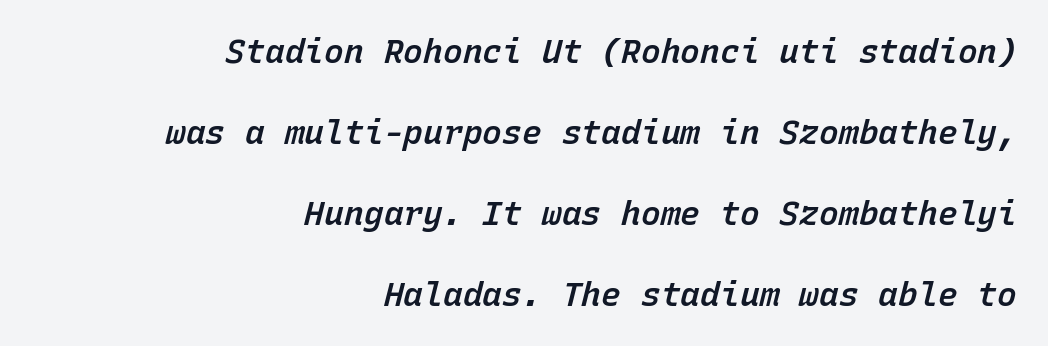
Characters are canted at an angle relative to the baseline's perpendicular. In terms of letterspacing, this is plain default setting. Spacing verdict: monospaced, one width for all characters. Compared with a flush-left layout, this one pins lines to the opposite, right side. The typesetting leans somewhat heavy: a semibold.
